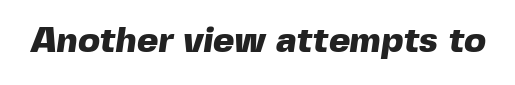
The image shows 36 px heavy sans-serif type; set normal letter spacing, not underlined; a medium x-height.
